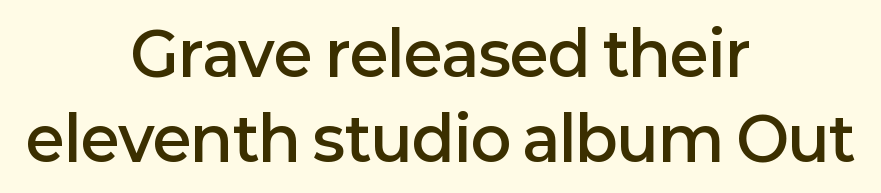
{"serif": "no", "italic": "no", "bold": "semi", "weight": "semibold", "width": "normal", "stroke_contrast": "low", "x_height": "medium", "monospaced": "no", "underline": "no", "align": "center", "line_spacing": "normal", "line_spacing_ratio": 1.42, "letter_spacing": "normal", "letter_spacing_em": 0.0, "glyph_px": 60}
